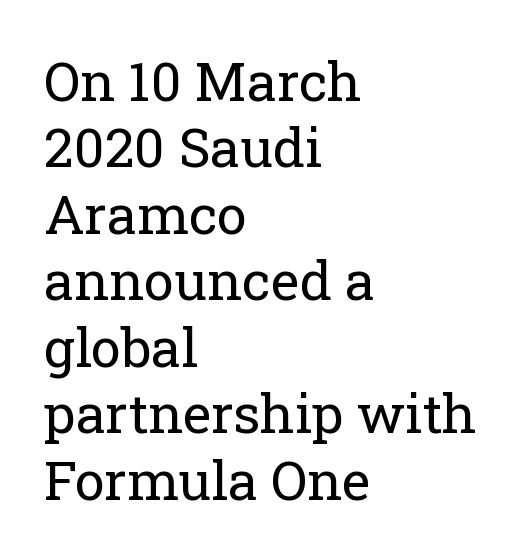
{"serif": "yes", "italic": "no", "bold": "no", "weight": "regular", "width": "normal", "stroke_contrast": "low", "x_height": "medium", "monospaced": "no", "underline": "no", "align": "left", "line_spacing_ratio": 1.23, "letter_spacing": "normal", "letter_spacing_em": 0.0, "glyph_px": 54}
